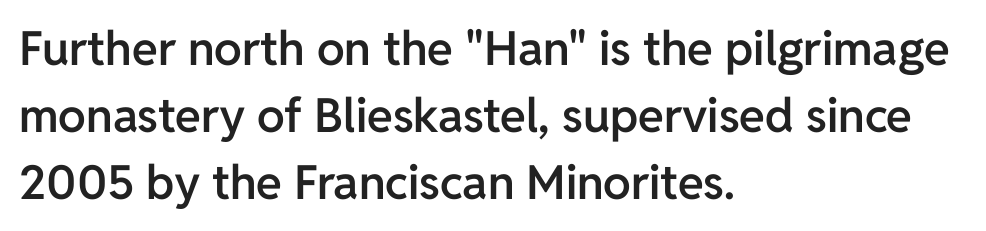
Q: Is the text bold? A: Semi-bold.
Q: Is the text italic (slanted)? A: No, it is upright.
Q: Is the typeface a serif or a sans-serif typeface? A: Sans-serif.
Q: Is the text underlined? A: No.
Q: How is the paragraph aligned? A: Left-aligned.
Q: Is the spacing between letters normal or unusually wide? A: Normal.
Q: Is the spacing between lines tight, normal or loose? A: Normal.
Q: Width (condensed, normal, or wide)? A: Normal.
Q: Stroke contrast? A: Low.
Q: x-height? A: Medium.
Q: Monospaced? A: No.
